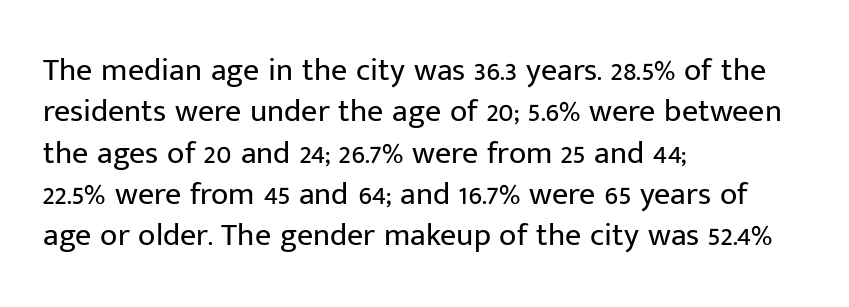
If you drew a ruler down the left edge, every line would touch it. Summary of weight: not heavy and not bold. The space beneath each line is pristine and unruled. Think of a printed novel: that variable character pitch is what you see here. Interline gaps are of average width in this sample.
